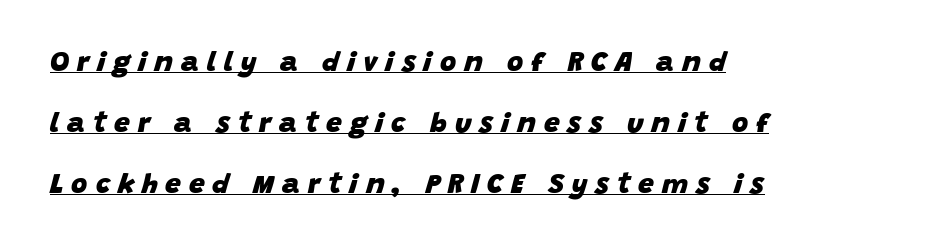
Q: Is the text bold? A: Yes.
Q: Is the text italic (slanted)? A: Yes, it leans right by about 15 degrees.
Q: Is the text underlined? A: Yes.
Q: How is the paragraph aligned? A: Left-aligned.
Q: Is the spacing between letters normal or unusually wide? A: Unusually wide.
Q: Is the spacing between lines tight, normal or loose? A: Loose.
Q: Width (condensed, normal, or wide)? A: Normal.
Q: Stroke contrast? A: Low.
Q: x-height? A: Large.
Q: Monospaced? A: No.
